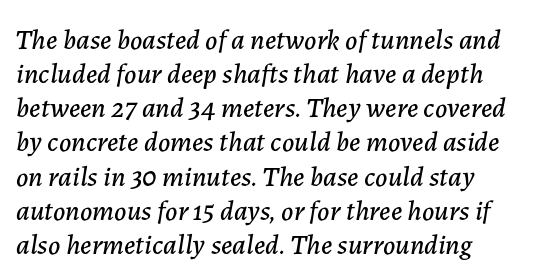
{"italic": "yes", "lean": "right", "slant_degrees": 7, "width": "normal", "stroke_contrast": "low", "x_height": "medium", "monospaced": "no", "underline": "no", "line_spacing_ratio": 1.22, "letter_spacing": "normal", "letter_spacing_em": 0.0, "glyph_px": 28}
